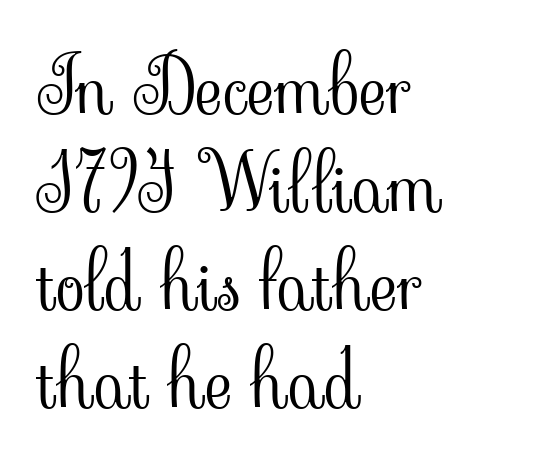
This sample uses a serif face. These lines are rendered in a variable-pitch font. Nope, not italic — everything's standing straight. Beneath every word, the page is bare. Successive baselines arrive at the customary interval.
